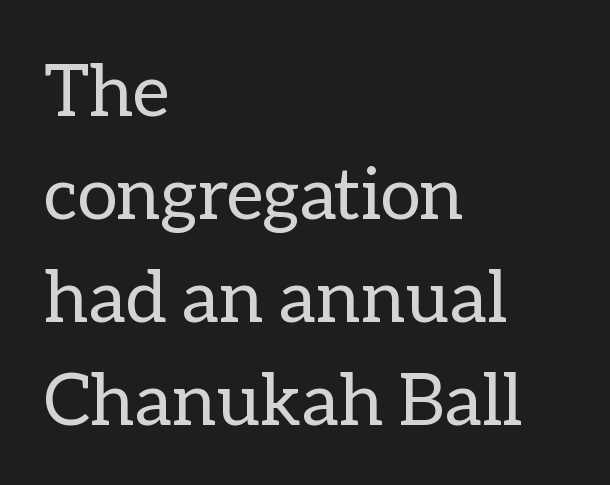
{"italic": "no", "bold": "no", "weight": "regular", "width": "normal", "stroke_contrast": "low", "x_height": "medium", "monospaced": "no", "underline": "no", "align": "left", "line_spacing": "normal", "line_spacing_ratio": 1.43, "letter_spacing": "normal", "letter_spacing_em": 0.0, "glyph_px": 72}
